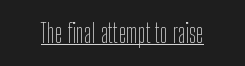
{"italic": "no", "bold": "no", "underline": "yes", "letter_spacing": "normal", "letter_spacing_em": 0.0, "glyph_px": 26}
